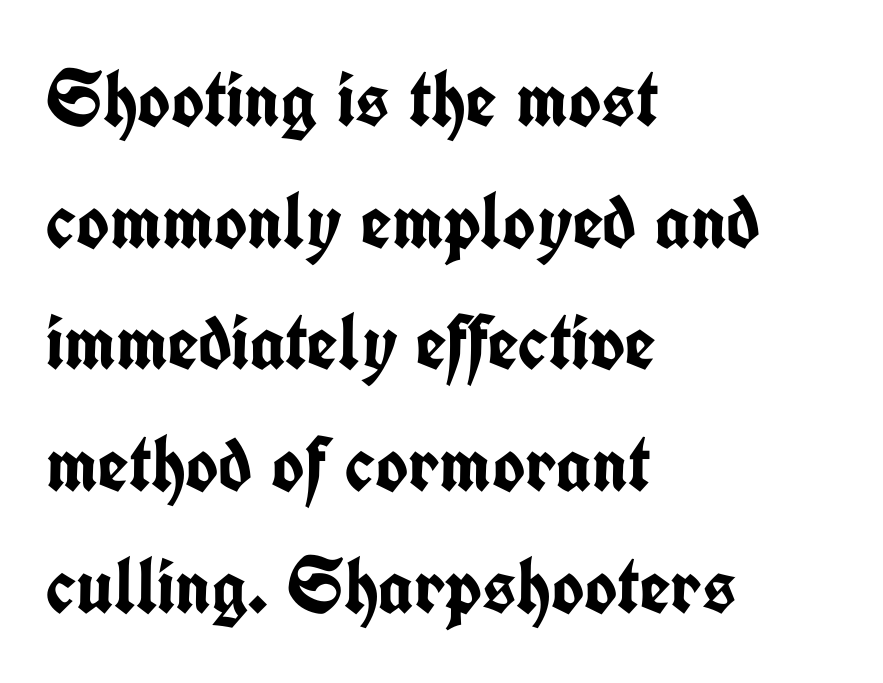
Bold? Absolutely — the strokes are thick and heavy. The letters stand upright; this is a roman face. Spacing between characters is what you'd get straight out of the box. Interline gaps are of average width in this sample.
